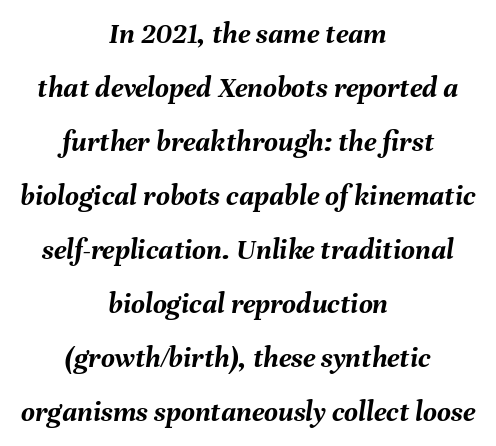
{"italic": "yes", "lean": "right", "slant_degrees": 8, "bold": "yes", "weight": "semibold", "width": "normal", "stroke_contrast": "medium", "x_height": "medium", "monospaced": "no", "underline": "no", "align": "center", "line_spacing_ratio": 1.8, "letter_spacing": "normal", "letter_spacing_em": 0.0, "glyph_px": 30}
